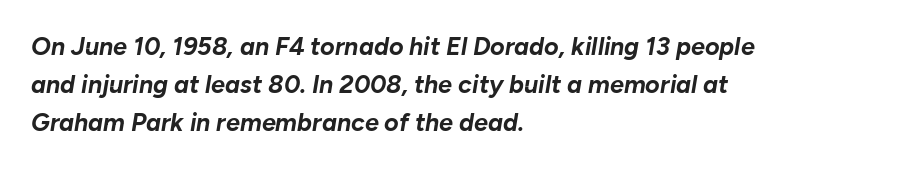
{"italic": "yes", "lean": "right", "slant_degrees": 10, "bold": "yes", "underline": "no", "align": "left", "line_spacing": "normal", "line_spacing_ratio": 1.53, "letter_spacing": "normal", "letter_spacing_em": 0.0, "glyph_px": 25}
